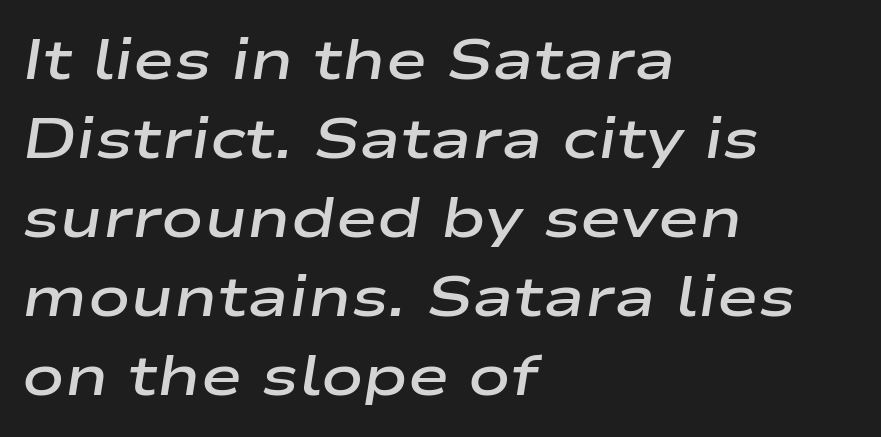
Q: Is the text bold? A: Semi-bold.
Q: Is the text italic (slanted)? A: Yes, it leans right by about 9 degrees.
Q: Is the text underlined? A: No.
Q: How is the paragraph aligned? A: Left-aligned.
Q: Is the spacing between letters normal or unusually wide? A: Normal.
Q: Is the spacing between lines tight, normal or loose? A: Normal.
Q: Width (condensed, normal, or wide)? A: Wide.
Q: Stroke contrast? A: Low.
Q: x-height? A: Medium.
Q: Monospaced? A: No.
